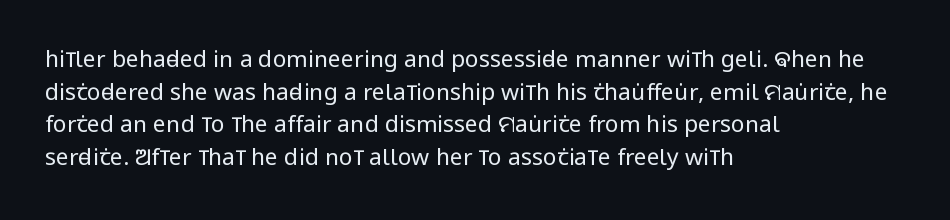
The image shows 23 px text type, upright; set left-aligned, normal line spacing (1.42x), normal letter spacing, not underlined.
